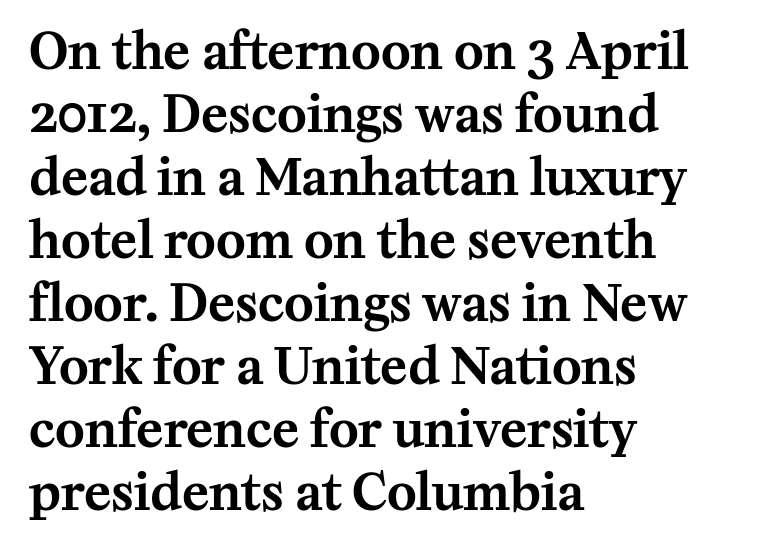
Q: Is the text italic (slanted)? A: No, it is upright.
Q: Is the typeface a serif or a sans-serif typeface? A: Serif.
Q: Is the text underlined? A: No.
Q: How is the paragraph aligned? A: Left-aligned.
Q: Is the spacing between letters normal or unusually wide? A: Normal.
Q: Is the spacing between lines tight, normal or loose? A: Normal.
Q: Width (condensed, normal, or wide)? A: Normal.
Q: Stroke contrast? A: Medium.
Q: x-height? A: Medium.
Q: Monospaced? A: No.
